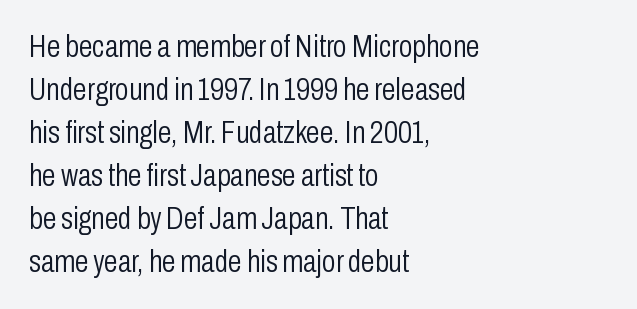
{"serif": "no", "italic": "no", "bold": "no", "weight": "light", "width": "condensed", "stroke_contrast": "low", "x_height": "medium", "monospaced": "no", "underline": "no", "align": "left", "line_spacing": "normal", "line_spacing_ratio": 1.39, "letter_spacing": "normal", "letter_spacing_em": 0.0, "glyph_px": 31}
